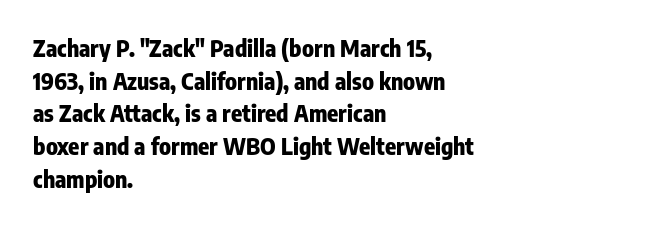
The image shows 23 px bold type, upright; set left-aligned, normal line spacing (1.42x), normal letter spacing, not underlined.
